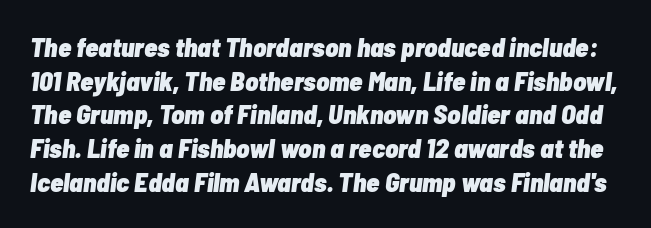
{"italic": "yes", "lean": "right", "slant_degrees": 7, "bold": "yes", "underline": "no", "line_spacing": "normal", "line_spacing_ratio": 1.25, "letter_spacing": "normal", "letter_spacing_em": 0.0, "glyph_px": 27}
